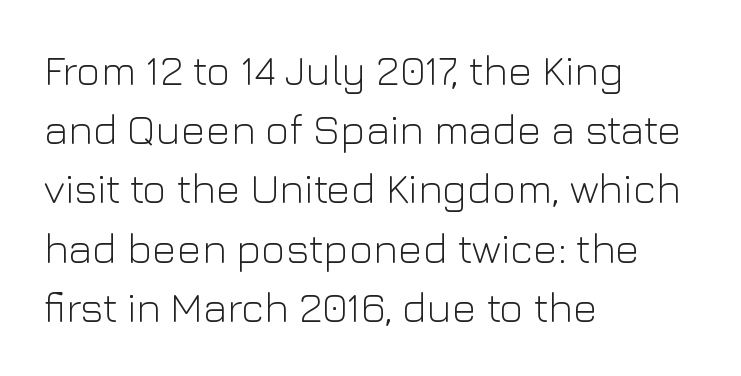
These lines are composed in type without serifs. Bare-footed words on every line. This sample has the flowing, uneven cadence of proportional lettering. The passage shown is not bold in any degree. No extra tracking has been applied to these lines. The text block is weighted toward the left margin, trailing off unevenly rightward.
